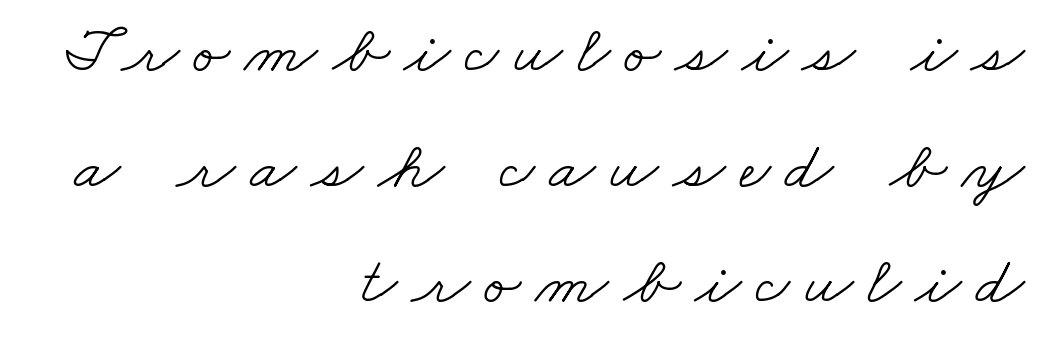
{"serif": "yes", "bold": "no", "weight": "light", "width": "wide", "stroke_contrast": "low", "x_height": "small", "monospaced": "no", "underline": "no", "align": "right", "line_spacing": "normal", "line_spacing_ratio": 1.7, "letter_spacing": "wide", "letter_spacing_em": 0.21, "glyph_px": 68}
